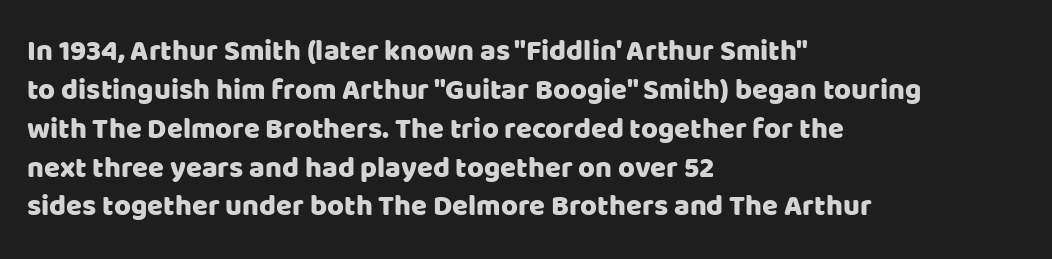
Q: Is the text italic (slanted)? A: No, it is upright.
Q: Is the typeface a serif or a sans-serif typeface? A: Sans-serif.
Q: Is the text underlined? A: No.
Q: How is the paragraph aligned? A: Left-aligned.
Q: Is the spacing between letters normal or unusually wide? A: Normal.
Q: Is the spacing between lines tight, normal or loose? A: Normal.
Q: Width (condensed, normal, or wide)? A: Normal.
Q: Stroke contrast? A: Low.
Q: x-height? A: Large.
Q: Monospaced? A: No.
